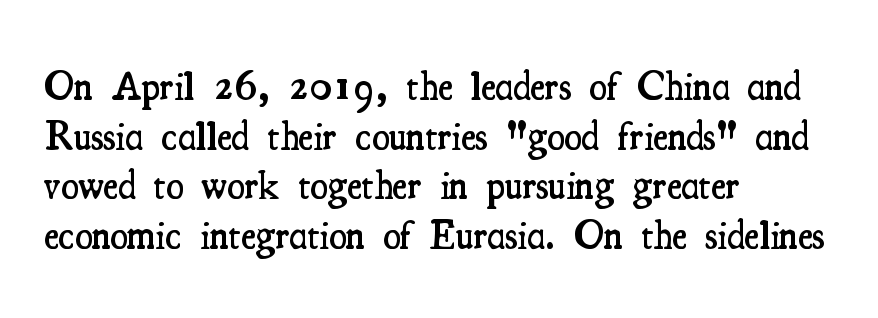
The image shows 40 px semibold, condensed serif type, upright; set left-aligned, line spacing 1.24x, normal letter spacing, not underlined; medium stroke contrast and a small x-height.
